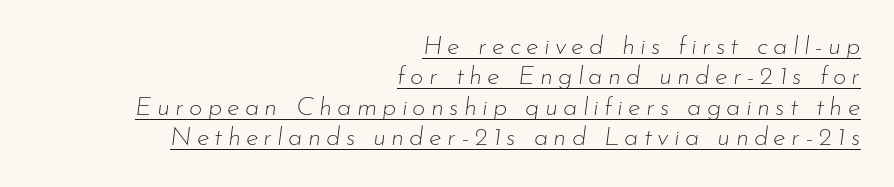
In designer terms, the underline attribute is active on this setting. Short note: letters widely spaced. Which margin do the lines hug? The right one — the left edge is uneven. Compared with ordinary roman type, these characters are visibly tilted. Stroke mass is kept to a normal reading level or below.
